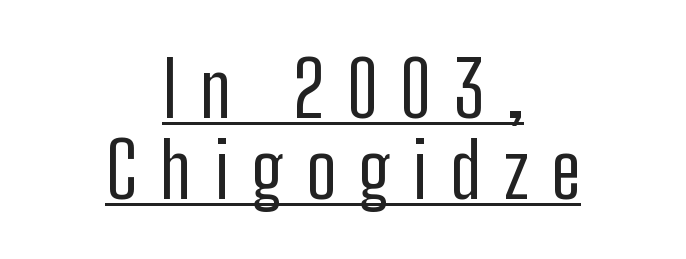
Q: Is the text bold? A: No.
Q: Is the text italic (slanted)? A: No, it is upright.
Q: Is the typeface a serif or a sans-serif typeface? A: Sans-serif.
Q: Is the text underlined? A: Yes.
Q: How is the paragraph aligned? A: Centered.
Q: Is the spacing between letters normal or unusually wide? A: Unusually wide.
Q: Is the spacing between lines tight, normal or loose? A: Tight.
Q: Width (condensed, normal, or wide)? A: Condensed.
Q: Stroke contrast? A: Low.
Q: x-height? A: Medium.
Q: Monospaced? A: No.
